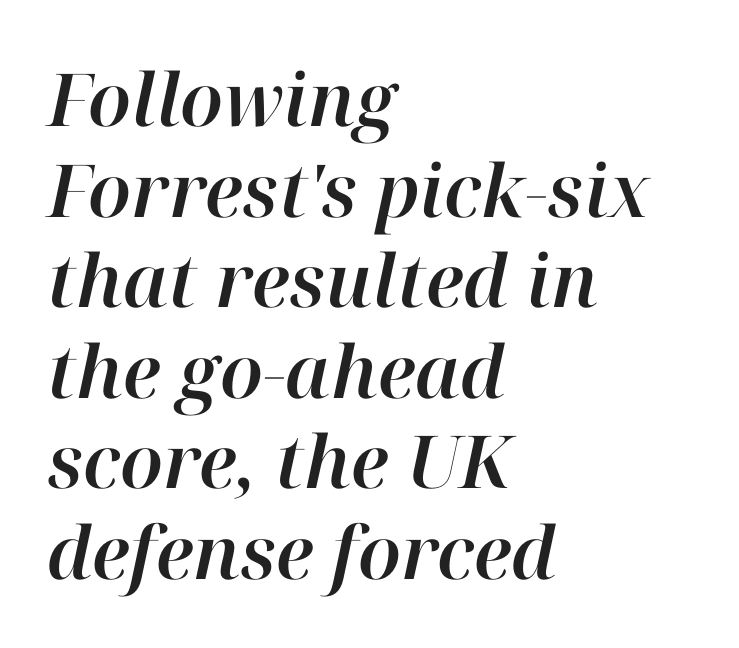
Q: Is the text italic (slanted)? A: Yes, it leans right by about 12 degrees.
Q: Is the text underlined? A: No.
Q: How is the paragraph aligned? A: Left-aligned.
Q: Is the spacing between letters normal or unusually wide? A: Normal.
Q: Width (condensed, normal, or wide)? A: Normal.
Q: Stroke contrast? A: High.
Q: x-height? A: Medium.
Q: Monospaced? A: No.
